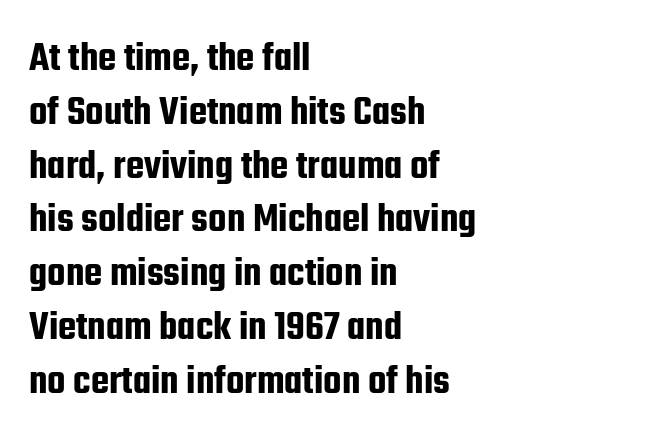
Q: Is the text italic (slanted)? A: No, it is upright.
Q: Is the typeface a serif or a sans-serif typeface? A: Sans-serif.
Q: Is the text underlined? A: No.
Q: How is the paragraph aligned? A: Left-aligned.
Q: Is the spacing between letters normal or unusually wide? A: Normal.
Q: Is the spacing between lines tight, normal or loose? A: Normal.
Q: Width (condensed, normal, or wide)? A: Condensed.
Q: Stroke contrast? A: Low.
Q: x-height? A: Medium.
Q: Monospaced? A: No.
